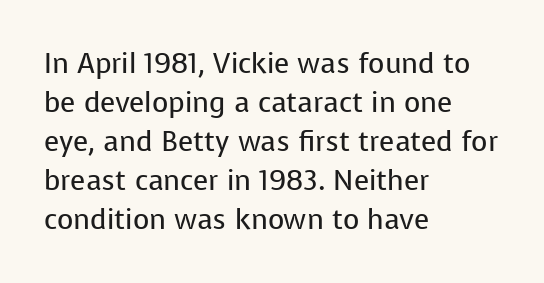
The image shows 28 px regular-weight sans-serif type, upright; set left-aligned, normal line spacing (1.39x), normal letter spacing, not underlined; low stroke contrast and a medium x-height.
